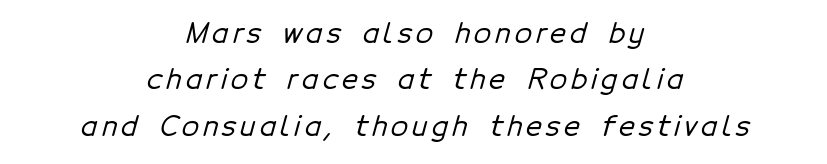
Q: Is the typeface a serif or a sans-serif typeface? A: Sans-serif.
Q: Is the text underlined? A: No.
Q: How is the paragraph aligned? A: Centered.
Q: Is the spacing between lines tight, normal or loose? A: Normal.
Q: Width (condensed, normal, or wide)? A: Normal.
Q: Stroke contrast? A: Low.
Q: x-height? A: Medium.
Q: Monospaced? A: No.
